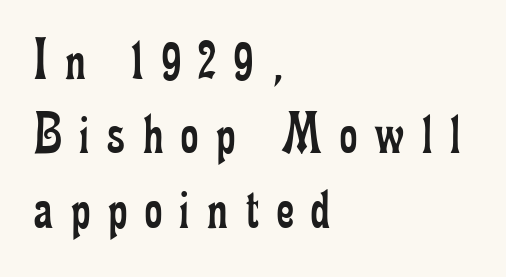
{"serif": "yes", "italic": "no", "bold": "no", "weight": "regular", "width": "condensed", "stroke_contrast": "low", "x_height": "small", "monospaced": "no", "underline": "no", "align": "left", "line_spacing_ratio": 1.24, "letter_spacing": "wide", "letter_spacing_em": 0.3, "glyph_px": 60}
